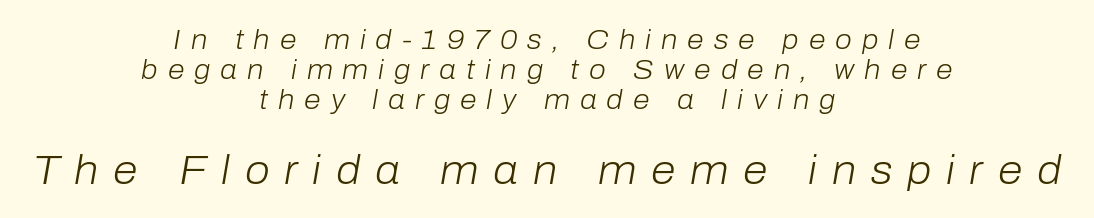
Bare-footed words on every line. The face used here appears at its bigger size in the lower chunk. The block of text is dense from top to bottom, with scant space between rows. Nothing heavy about these letters — not bold at all.
